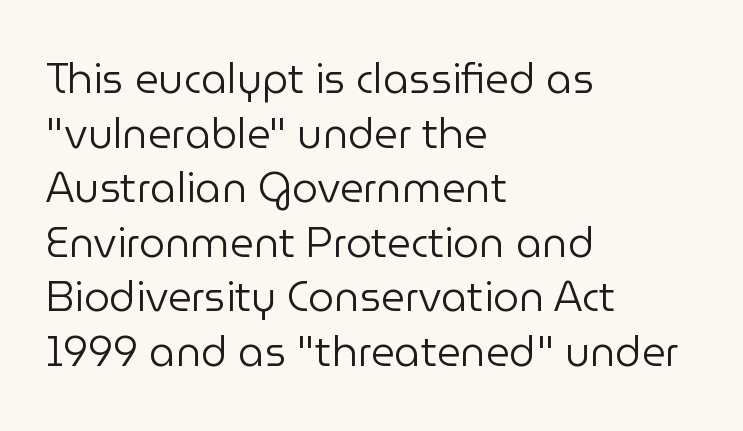
{"serif": "no", "italic": "no", "bold": "no", "weight": "regular", "width": "normal", "stroke_contrast": "low", "x_height": "medium", "monospaced": "no", "underline": "no", "align": "left", "line_spacing": "normal", "line_spacing_ratio": 1.33, "letter_spacing": "normal", "letter_spacing_em": 0.0, "glyph_px": 41}
